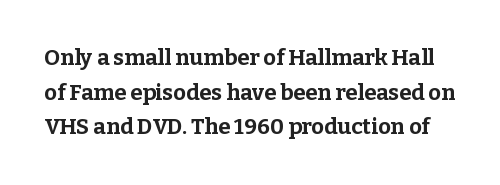
If you drew a line through each stem, it would be perfectly vertical. Does the leading feel generous? No, just average. Typesetter's note: full bold, strokes at maximum text heaviness. Is the letter spacing exaggerated? No — it looks like the ordinary default.
